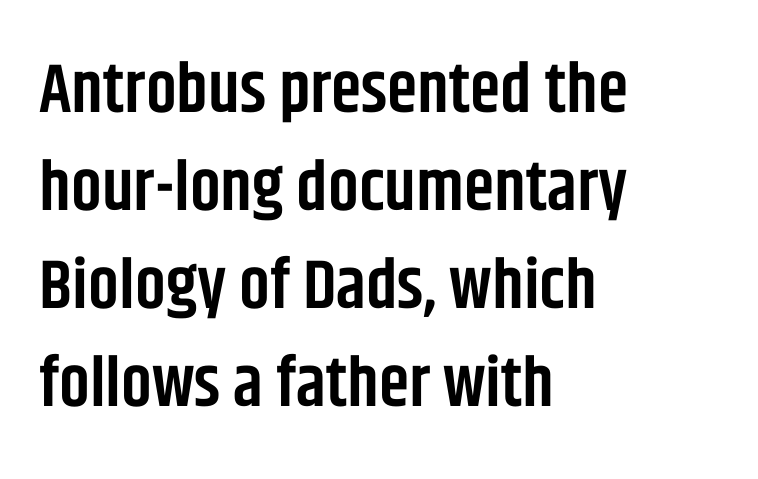
Stroke terminals: plain, sans-serif. Spacing verdict: proportional, widths tailored to each character. This rendering features lettering with no underline. Default kerning and tracking; the words read as compact shapes.
